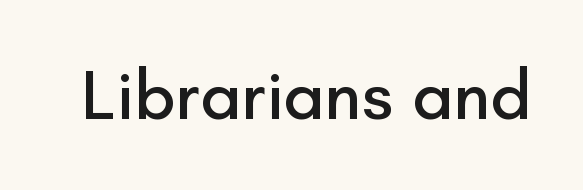
{"serif": "no", "italic": "no", "width": "normal", "stroke_contrast": "low", "x_height": "small", "monospaced": "no", "underline": "no", "letter_spacing": "normal", "letter_spacing_em": 0.0, "glyph_px": 71}
